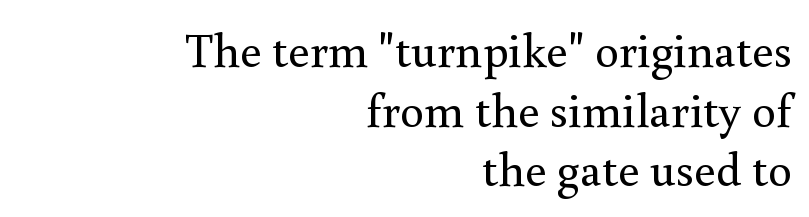
{"serif": "yes", "italic": "no", "bold": "no", "weight": "regular", "width": "normal", "x_height": "small", "monospaced": "no", "underline": "no", "align": "right", "line_spacing_ratio": 1.24, "letter_spacing": "normal", "letter_spacing_em": 0.0, "glyph_px": 48}
